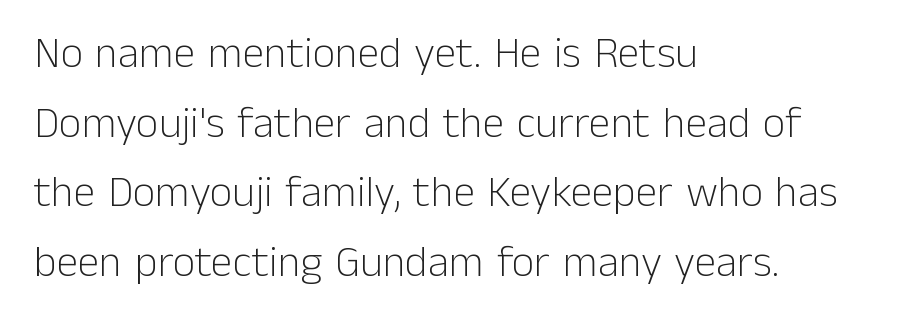
Each letter's strokes conclude bluntly, with no projecting serifs. How would I describe the line gaps? Plain and ordinary. The axis of the letterforms is exactly vertical. The typesetting does not lean heavy: it is not bold. A student would call this left alignment; a typographer would say flush left, rag right.
